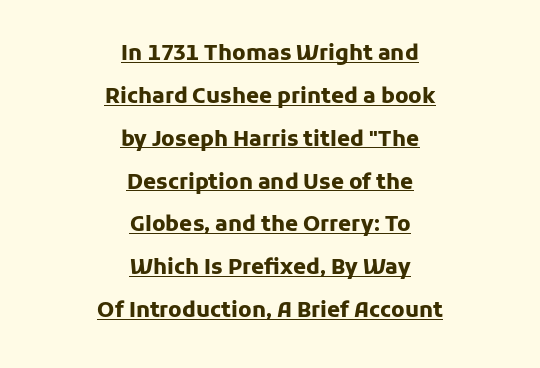
The image shows 21 px bold type, upright; set centered, loose line spacing (2.04x), normal letter spacing, underlined.
